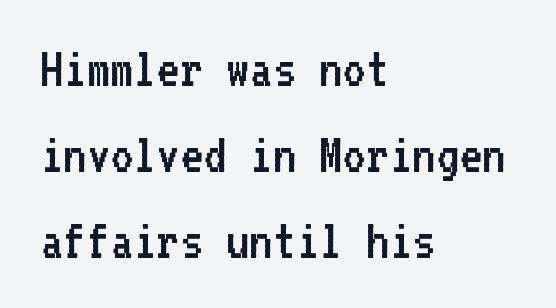
Q: Is the text bold? A: No.
Q: Is the text italic (slanted)? A: No, it is upright.
Q: Is the typeface a serif or a sans-serif typeface? A: Sans-serif.
Q: Is the text underlined? A: No.
Q: How is the paragraph aligned? A: Left-aligned.
Q: Is the spacing between letters normal or unusually wide? A: Normal.
Q: Is the spacing between lines tight, normal or loose? A: Normal.
Q: Width (condensed, normal, or wide)? A: Normal.
Q: Stroke contrast? A: Low.
Q: x-height? A: Medium.
Q: Monospaced? A: Yes.
